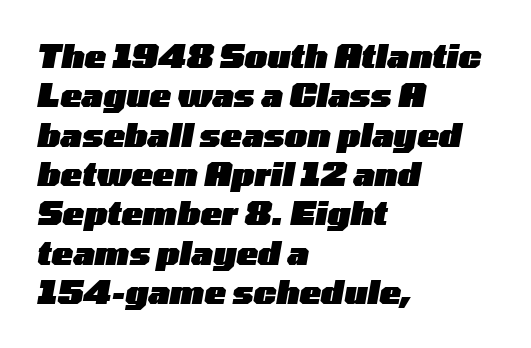
Q: Is the text bold? A: Yes.
Q: Is the text italic (slanted)? A: Yes, it leans right by about 10 degrees.
Q: Is the text underlined? A: No.
Q: How is the paragraph aligned? A: Left-aligned.
Q: Is the spacing between letters normal or unusually wide? A: Normal.
Q: Width (condensed, normal, or wide)? A: Wide.
Q: Stroke contrast? A: Low.
Q: x-height? A: Medium.
Q: Monospaced? A: No.
